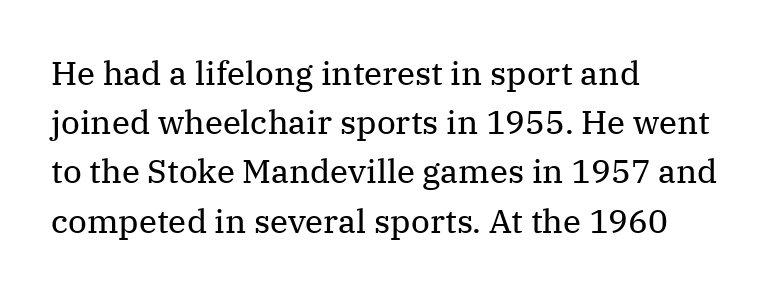
Weight: regular or lighter. Summary of vertical rhythm: regular, with standard interline spacing. The paragraph has a hard left edge and a soft right edge. Examine the stroke ends and you'll spot serifs. The rendering uses natural spacing where letterforms have individual widths.
